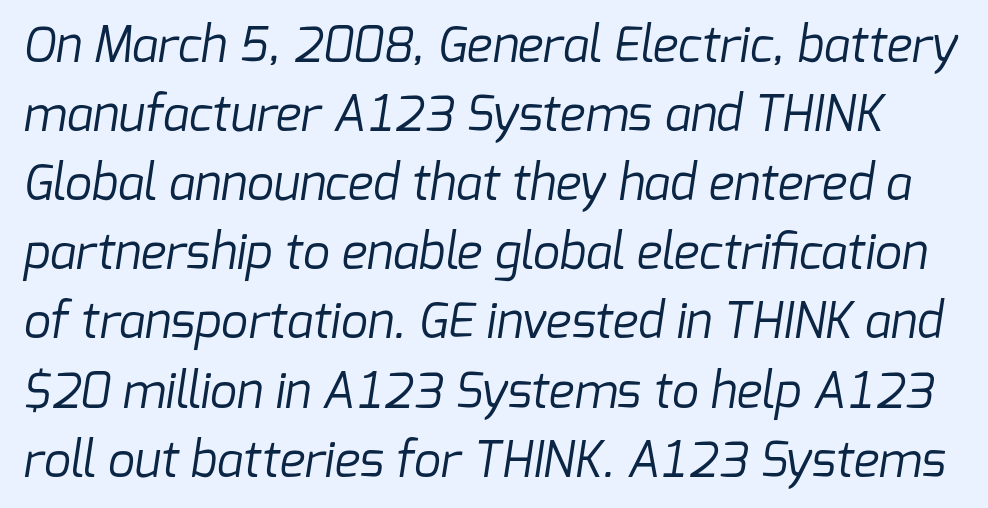
Q: Is the text bold? A: No.
Q: Is the typeface a serif or a sans-serif typeface? A: Sans-serif.
Q: Is the text underlined? A: No.
Q: Is the spacing between letters normal or unusually wide? A: Normal.
Q: Is the spacing between lines tight, normal or loose? A: Normal.
Q: Width (condensed, normal, or wide)? A: Normal.
Q: Stroke contrast? A: Low.
Q: x-height? A: Medium.
Q: Monospaced? A: No.
